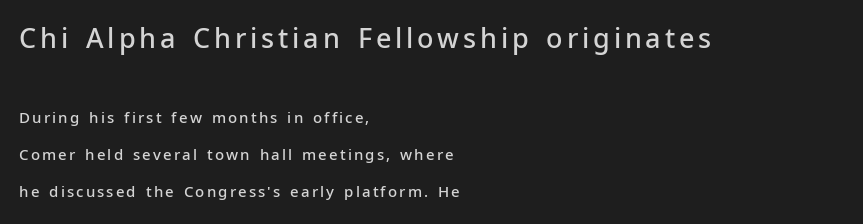
The zone under the glyphs is completely vacant. Airy leading. The face used here appears at its bigger size in the upper chunk. The ragged edge is on the right, which tells us the setting is flush left.
